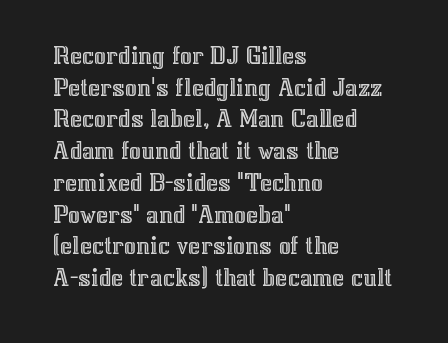
The lettering stays uniformly vertical, giving the passage a roman look. The baseline area is clear. The setting favours the left margin, as ordinary paragraphs usually do. These lines keep a tight, regular rhythm from letter to letter.
